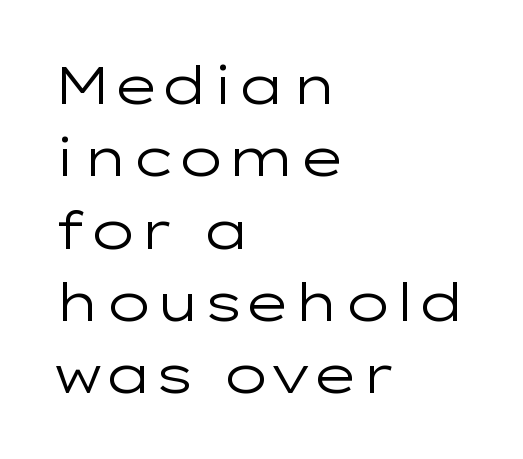
{"serif": "no", "italic": "no", "bold": "no", "weight": "regular", "width": "wide", "stroke_contrast": "low", "x_height": "medium", "monospaced": "no", "underline": "no", "align": "left", "line_spacing": "normal", "line_spacing_ratio": 1.39, "letter_spacing": "normal", "letter_spacing_em": 0.0, "glyph_px": 52}
